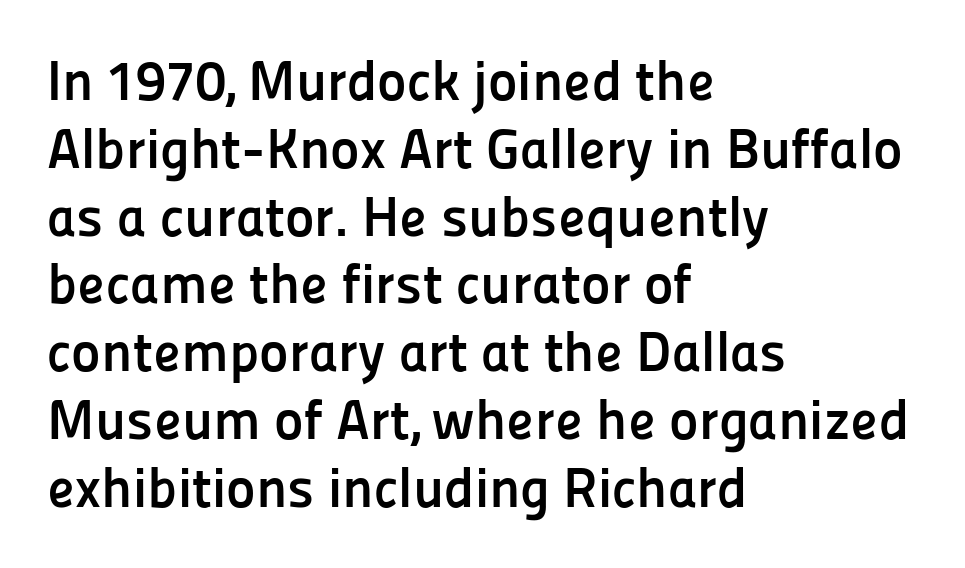
The image shows 56 px semibold sans-serif type, upright; set left-aligned, line spacing 1.21x, normal letter spacing, not underlined; low stroke contrast and a medium x-height.
